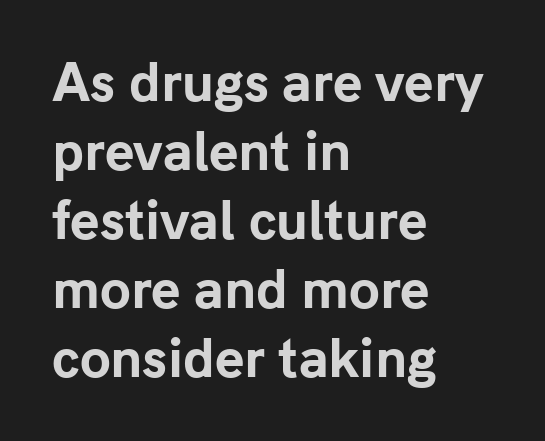
The image shows 50 px bold sans-serif type, upright; set left-aligned, normal line spacing (1.38x), normal letter spacing, not underlined; low stroke contrast and a medium x-height.
